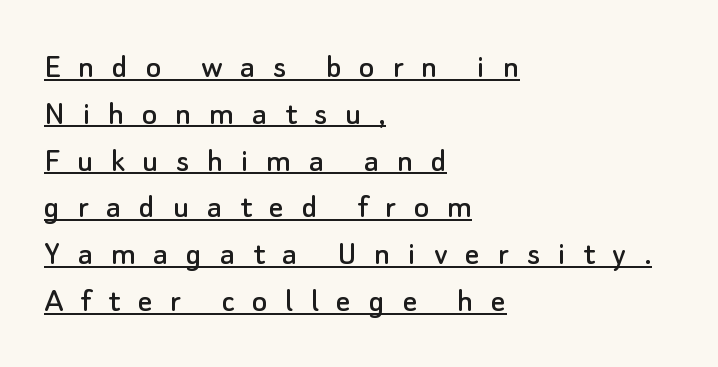
Q: Is the text italic (slanted)? A: No, it is upright.
Q: Is the typeface a serif or a sans-serif typeface? A: Sans-serif.
Q: Is the text underlined? A: Yes.
Q: How is the paragraph aligned? A: Left-aligned.
Q: Is the spacing between letters normal or unusually wide? A: Unusually wide.
Q: Is the spacing between lines tight, normal or loose? A: Normal.
Q: Width (condensed, normal, or wide)? A: Normal.
Q: Stroke contrast? A: Low.
Q: x-height? A: Small.
Q: Monospaced? A: No.
